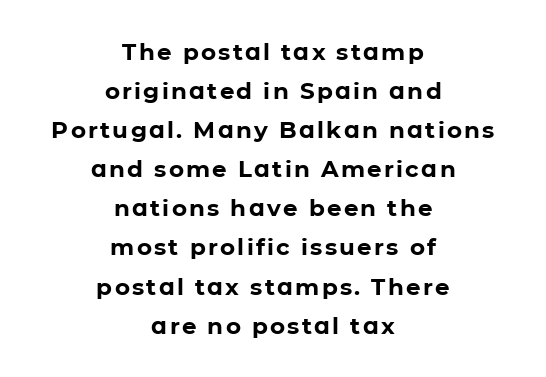
{"italic": "no", "bold": "yes", "underline": "no", "align": "center", "line_spacing": "normal", "line_spacing_ratio": 1.7, "glyph_px": 23}
